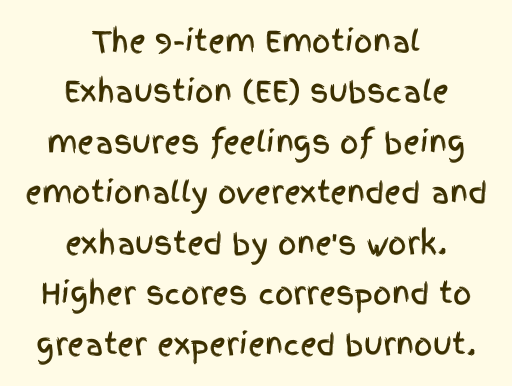
{"serif": "no", "italic": "no", "width": "condensed", "x_height": "large", "monospaced": "no", "underline": "no", "align": "center", "line_spacing_ratio": 1.74, "letter_spacing": "normal", "letter_spacing_em": 0.0, "glyph_px": 29}
